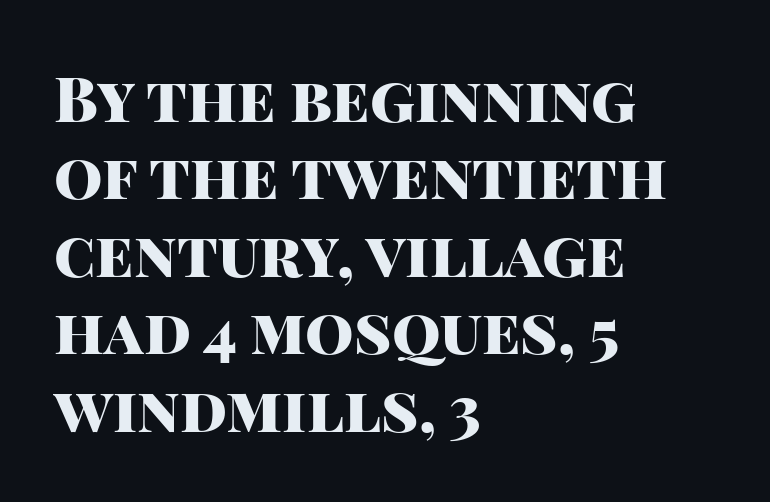
Every row of glyphs begins at an identical x-position on the left. The face used here is proportionally spaced, like ordinary book or web type. Evenly set lines give the paragraph a standard silhouette. Ordinary non-slanted type is in use.
